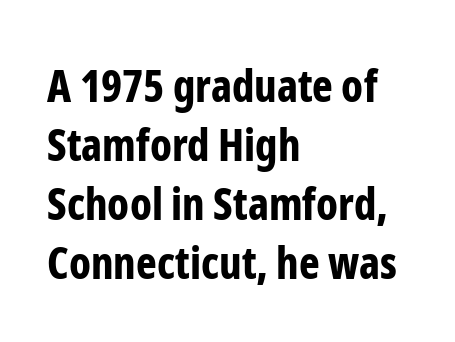
Q: Is the text bold? A: Yes.
Q: Is the text italic (slanted)? A: No, it is upright.
Q: Is the typeface a serif or a sans-serif typeface? A: Sans-serif.
Q: Is the text underlined? A: No.
Q: How is the paragraph aligned? A: Left-aligned.
Q: Is the spacing between letters normal or unusually wide? A: Normal.
Q: Is the spacing between lines tight, normal or loose? A: Normal.
Q: Width (condensed, normal, or wide)? A: Condensed.
Q: Stroke contrast? A: Low.
Q: x-height? A: Medium.
Q: Monospaced? A: No.
